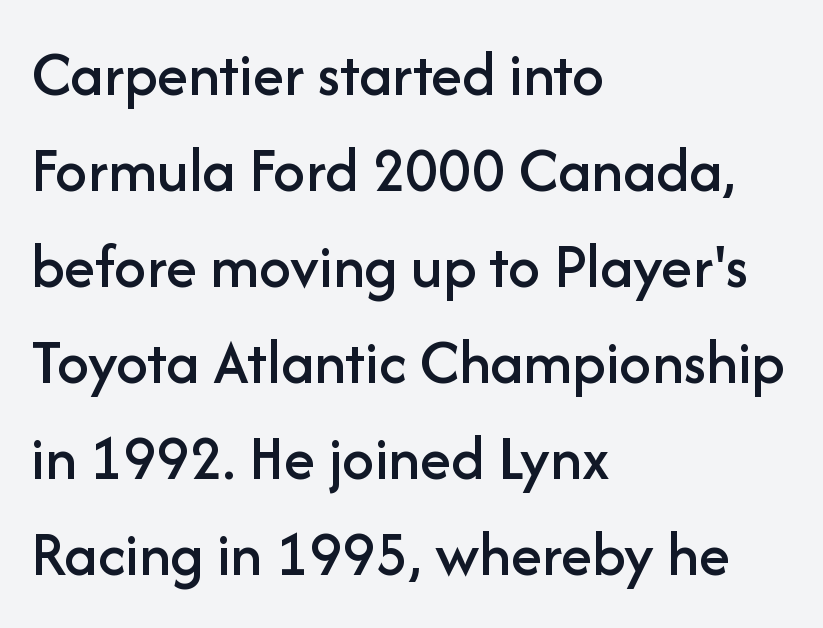
The image shows 64 px sans-serif type, upright; set left-aligned, normal line spacing (1.5x), normal letter spacing, not underlined; low stroke contrast and a medium x-height.
